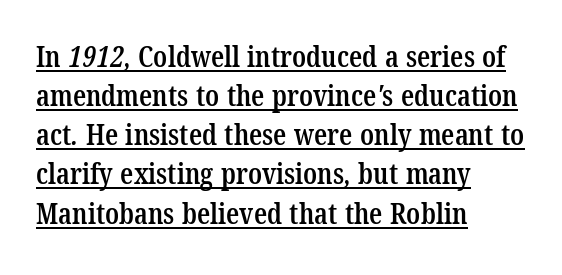
The image shows 29 px semibold, condensed serif type; set left-aligned, normal line spacing (1.35x), normal letter spacing, underlined; low stroke contrast and a medium x-height.
